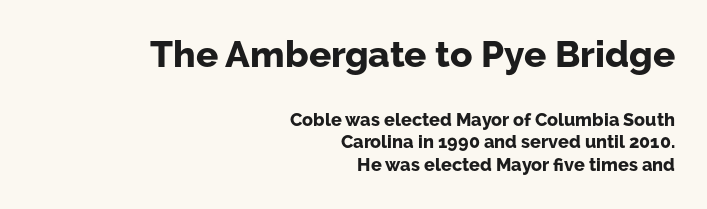
The image shows 37 px bold sans-serif type, upright; set right-aligned, normal line spacing (1.27x), normal letter spacing, not underlined; the first (top) block is 2.06x larger; low stroke contrast and a medium x-height.
